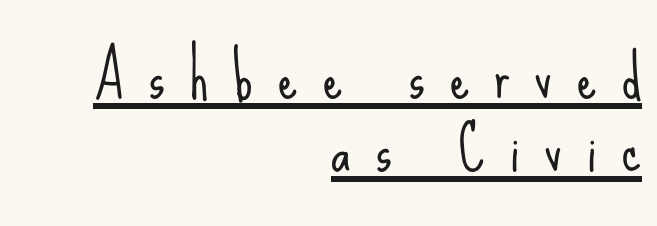
{"serif": "no", "italic": "no", "bold": "no", "weight": "light", "width": "condensed", "stroke_contrast": "low", "x_height": "small", "monospaced": "no", "underline": "yes", "align": "right", "line_spacing_ratio": 1.2, "letter_spacing": "wide", "letter_spacing_em": 0.42, "glyph_px": 61}
